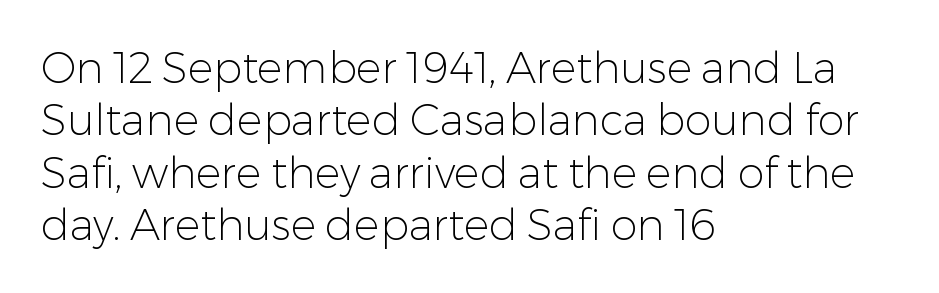
Is the type heavy? It reads as light-to-regular instead. Nothing sits at the stroke ends, so this counts as sans-serif. Default kerning and tracking; the words read as compact shapes. Every row of glyphs begins at an identical x-position on the left.
